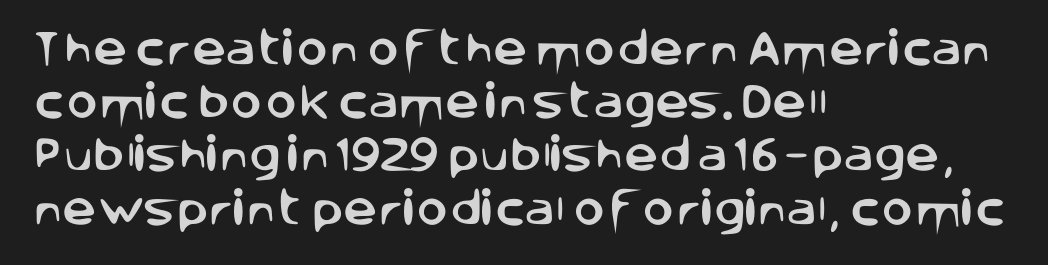
{"serif": "no", "italic": "no", "width": "normal", "stroke_contrast": "low", "x_height": "large", "monospaced": "no", "underline": "no", "align": "left", "line_spacing": "normal", "line_spacing_ratio": 1.4, "letter_spacing": "normal", "letter_spacing_em": 0.0, "glyph_px": 38}
